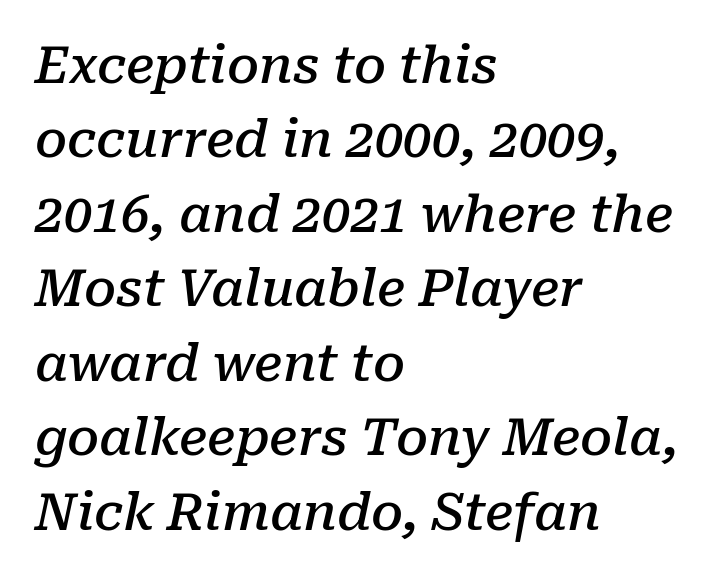
Leading matches the norm, producing a regular column. You could call the tracking neutral — neither tight nor loose. Observe the lean: these are italic letterforms. Does the weight exceed regular? Yes, but only to semibold. The gap between lines stays unmarked. Old-style or modern, the face here clearly has serifs.
